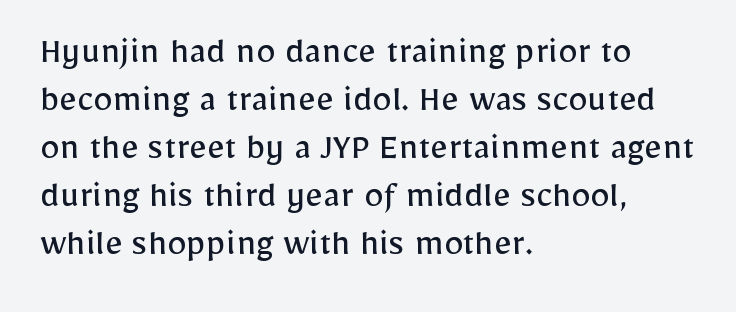
{"serif": "no", "italic": "no", "bold": "no", "weight": "regular", "width": "normal", "stroke_contrast": "low", "x_height": "medium", "monospaced": "no", "underline": "no", "align": "left", "line_spacing_ratio": 1.23, "letter_spacing": "normal", "letter_spacing_em": 0.0, "glyph_px": 39}
